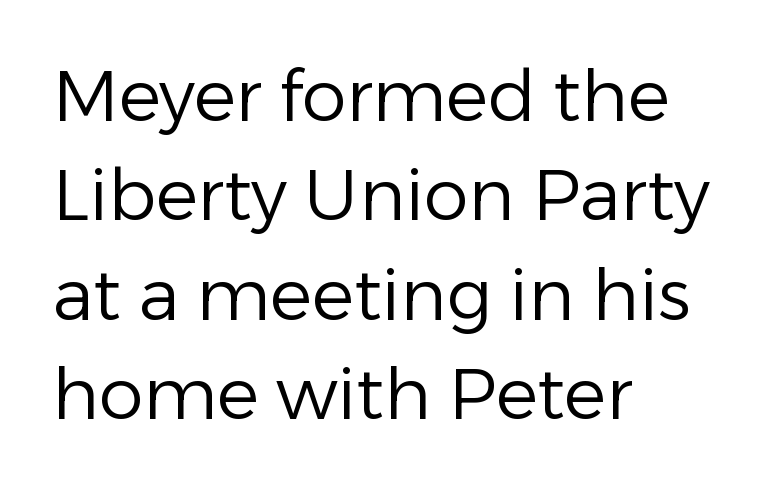
The paragraph has a hard left edge and a soft right edge. Weight: regular or lighter. The lines sit at an ordinary, default distance from one another. The letters stand straight up with perfectly vertical stems. The foot of each line stays bare and open.
